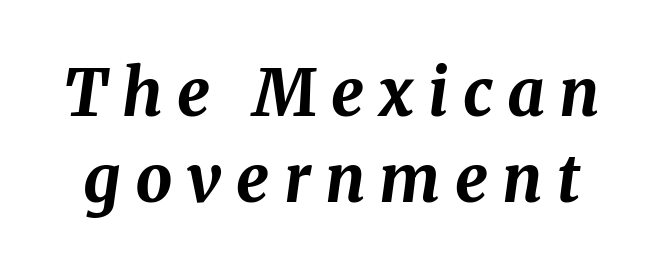
Q: Is the text bold? A: Yes.
Q: Is the text italic (slanted)? A: Yes, it leans right by about 8 degrees.
Q: Is the text underlined? A: No.
Q: Is the spacing between letters normal or unusually wide? A: Unusually wide.
Q: Is the spacing between lines tight, normal or loose? A: Normal.
Q: Width (condensed, normal, or wide)? A: Normal.
Q: Stroke contrast? A: Medium.
Q: x-height? A: Medium.
Q: Monospaced? A: No.
